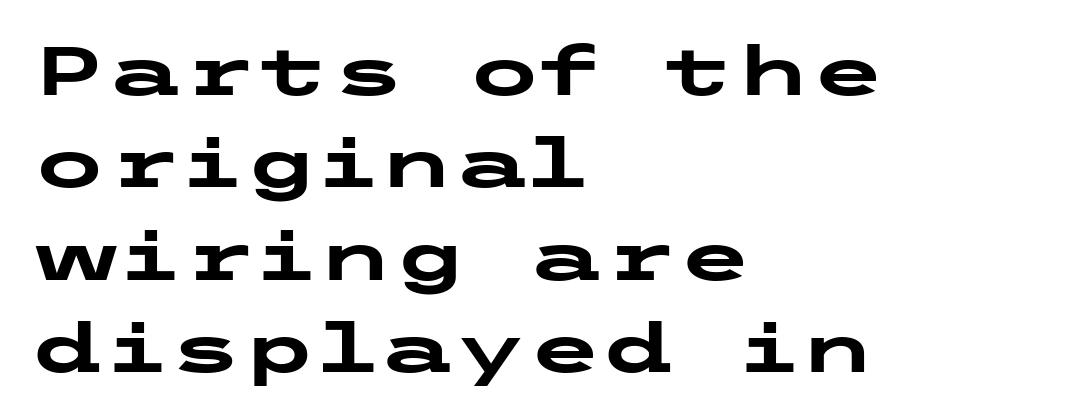
Q: Is the text bold? A: Yes.
Q: Is the text italic (slanted)? A: No, it is upright.
Q: Is the typeface a serif or a sans-serif typeface? A: Sans-serif.
Q: Is the text underlined? A: No.
Q: How is the paragraph aligned? A: Left-aligned.
Q: Is the spacing between letters normal or unusually wide? A: Normal.
Q: Is the spacing between lines tight, normal or loose? A: Normal.
Q: Width (condensed, normal, or wide)? A: Wide.
Q: Stroke contrast? A: Low.
Q: x-height? A: Medium.
